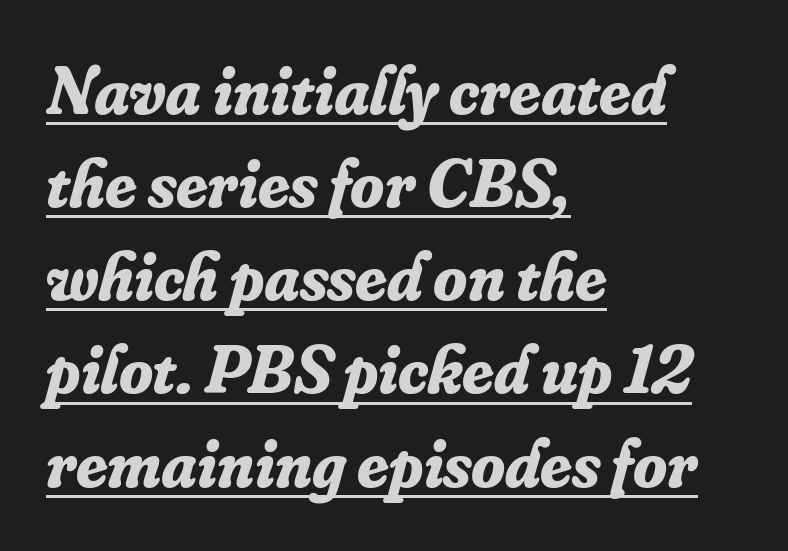
{"serif": "yes", "italic": "yes", "lean": "right", "slant_degrees": 16, "bold": "yes", "weight": "bold", "width": "normal", "stroke_contrast": "low", "x_height": "small", "monospaced": "no", "underline": "yes", "align": "left", "line_spacing": "normal", "line_spacing_ratio": 1.35, "letter_spacing": "normal", "letter_spacing_em": 0.0, "glyph_px": 69}
